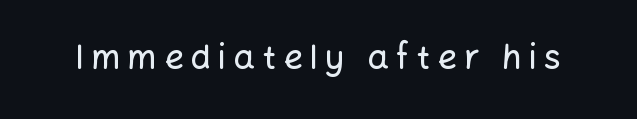
Q: Is the text italic (slanted)? A: No, it is upright.
Q: Is the typeface a serif or a sans-serif typeface? A: Sans-serif.
Q: Is the text underlined? A: No.
Q: Is the spacing between letters normal or unusually wide? A: Unusually wide.
Q: Width (condensed, normal, or wide)? A: Normal.
Q: Stroke contrast? A: Low.
Q: x-height? A: Medium.
Q: Monospaced? A: No.
